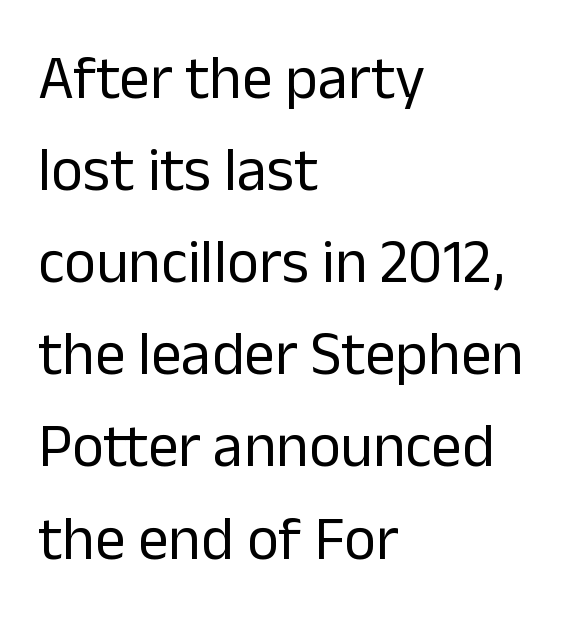
Q: Is the text bold? A: No.
Q: Is the text italic (slanted)? A: No, it is upright.
Q: Is the typeface a serif or a sans-serif typeface? A: Sans-serif.
Q: Is the text underlined? A: No.
Q: How is the paragraph aligned? A: Left-aligned.
Q: Is the spacing between letters normal or unusually wide? A: Normal.
Q: Is the spacing between lines tight, normal or loose? A: Normal.
Q: Width (condensed, normal, or wide)? A: Normal.
Q: Stroke contrast? A: Low.
Q: x-height? A: Medium.
Q: Monospaced? A: No.
